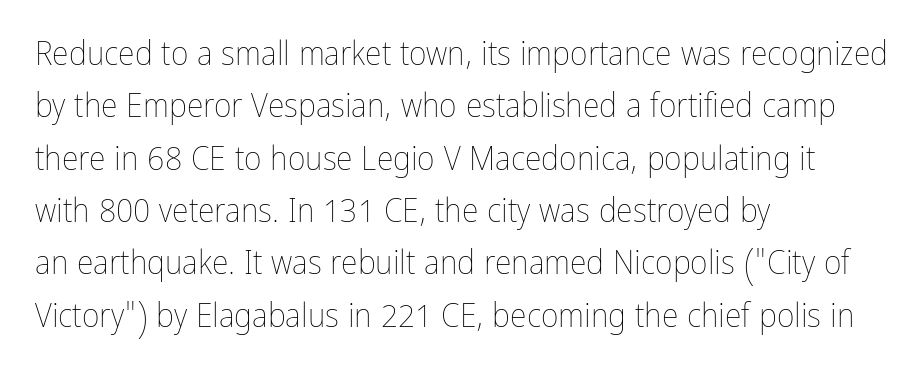
{"italic": "no", "bold": "no", "weight": "thin", "width": "condensed", "stroke_contrast": "low", "x_height": "medium", "monospaced": "no", "underline": "no", "align": "left", "line_spacing": "normal", "line_spacing_ratio": 1.54, "letter_spacing": "normal", "letter_spacing_em": 0.0, "glyph_px": 34}
